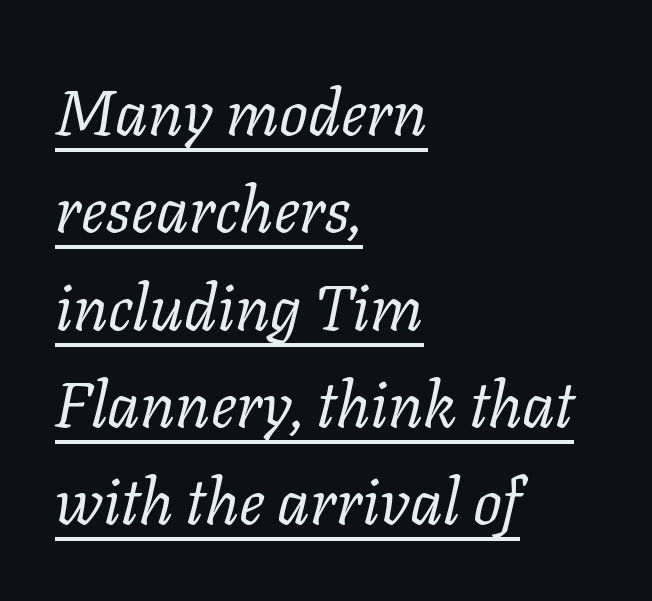
The image shows 64 px regular-weight serif type, italic (leaning right); set left-aligned, normal line spacing (1.52x), normal letter spacing, underlined; low stroke contrast and a medium x-height.
